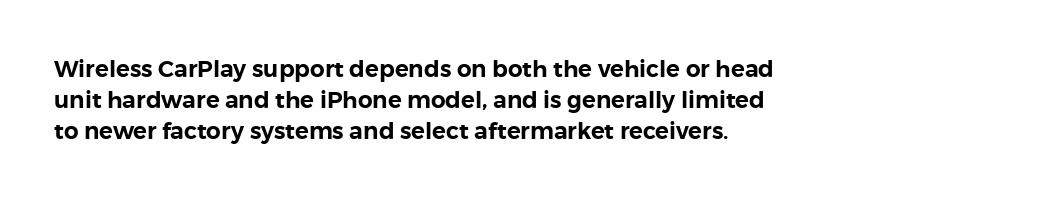
The designer left line spacing at the default. Glance below the letters and you will spot only blank space. The letters sit at their default tracking, neither squeezed nor spread. If you drew a line through each stem, it would be perfectly vertical. The compositor pushed each line to the left boundary.
